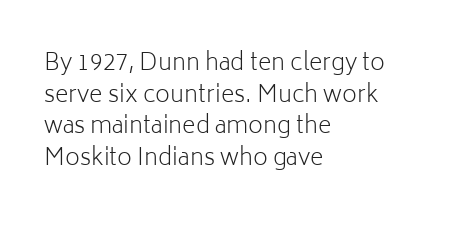
The strokes are not fattened; the text isn't bold. Beneath every word, the page is bare. Every row of glyphs begins at an identical x-position on the left. In terms of posture, this sample is upright.
